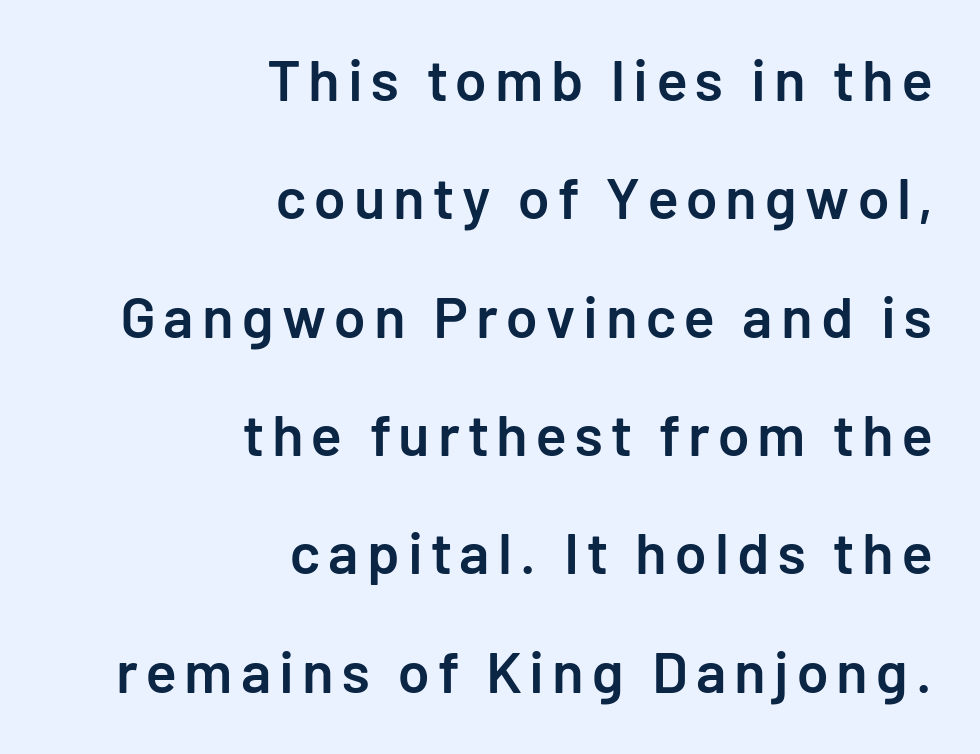
The image shows 58 px semibold sans-serif type, upright; set right-aligned, loose line spacing (2.04x), not underlined; low stroke contrast and a medium x-height.
